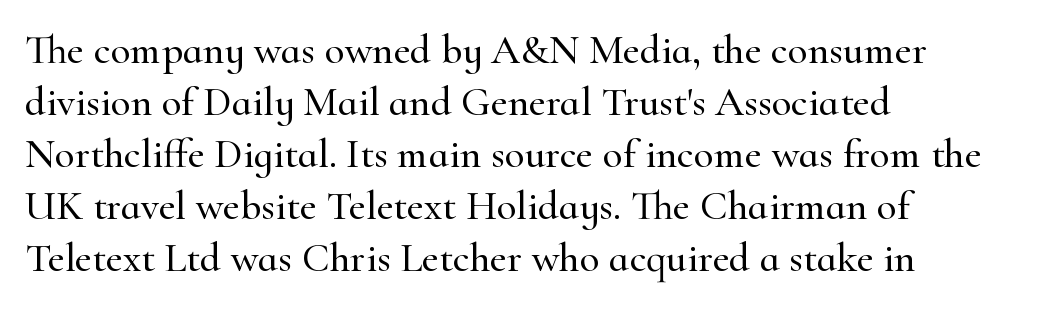
Q: Is the text italic (slanted)? A: No, it is upright.
Q: Is the typeface a serif or a sans-serif typeface? A: Serif.
Q: Is the text underlined? A: No.
Q: How is the paragraph aligned? A: Left-aligned.
Q: Is the spacing between letters normal or unusually wide? A: Normal.
Q: Is the spacing between lines tight, normal or loose? A: Normal.
Q: Width (condensed, normal, or wide)? A: Normal.
Q: Stroke contrast? A: High.
Q: x-height? A: Small.
Q: Monospaced? A: No.
